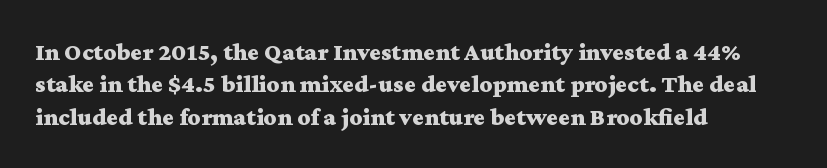
The image shows 25 px bold type, upright; set left-aligned, normal line spacing (1.3x), normal letter spacing, not underlined.
